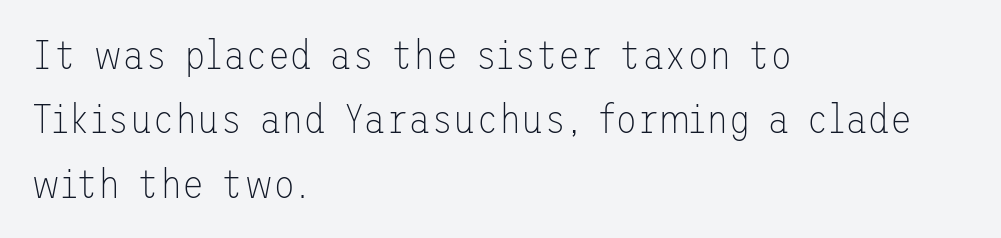
The image shows 41 px thin sans-serif type, upright; set left-aligned, normal line spacing (1.57x), normal letter spacing, not underlined; low stroke contrast and a medium x-height.
